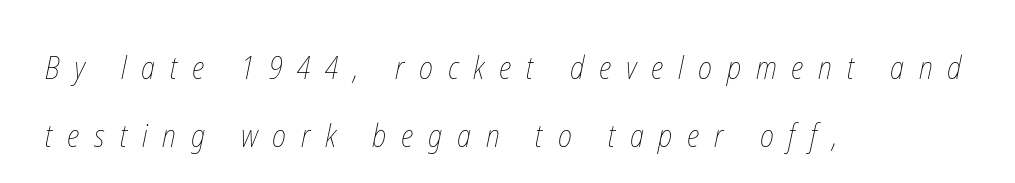
The ragged edge is on the right, which tells us the setting is flush left. Honestly, there is no underline to notice here at all. A light-to-regular cut is what we see here. Each word looks stretched out because of the extra space between its letters. Here the designer chose a conventional face with non-uniform glyph widths.
